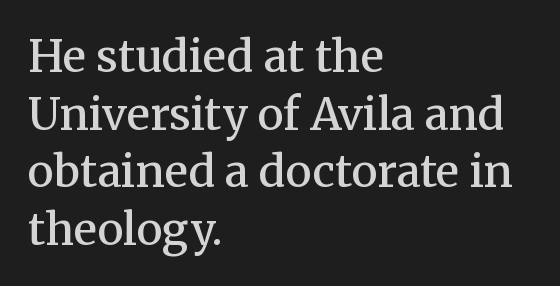
{"serif": "yes", "italic": "no", "bold": "semi", "weight": "semibold", "width": "normal", "stroke_contrast": "medium", "x_height": "medium", "monospaced": "no", "underline": "no", "align": "left", "line_spacing": "normal", "line_spacing_ratio": 1.31, "letter_spacing": "normal", "letter_spacing_em": 0.0, "glyph_px": 44}
